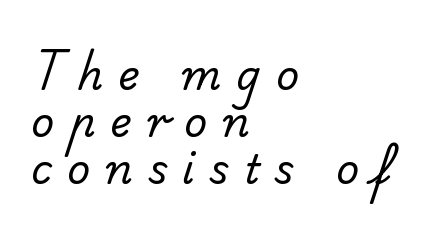
The image shows 40 px regular-weight sans-serif type; set left-aligned, line spacing 1.17x, unusually wide letter spacing (+0.38 em), not underlined; low stroke contrast and a small x-height.
